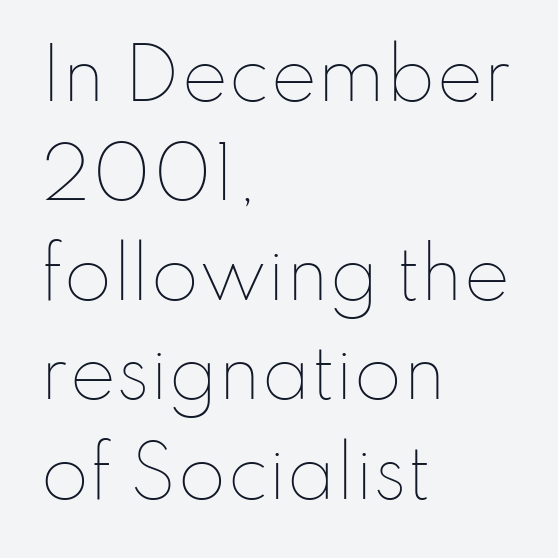
The image shows 70 px thin type, upright; set left-aligned, normal line spacing (1.42x), normal letter spacing, not underlined; low stroke contrast and a small x-height.
